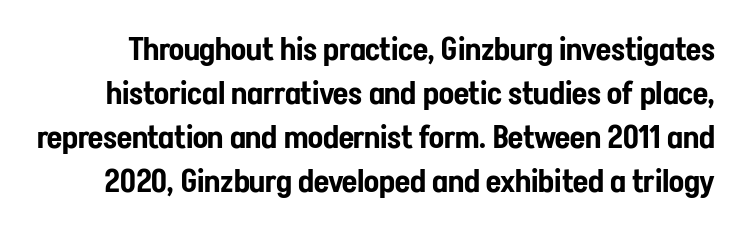
{"serif": "no", "italic": "no", "width": "condensed", "stroke_contrast": "low", "x_height": "medium", "monospaced": "no", "underline": "no", "line_spacing": "normal", "line_spacing_ratio": 1.42, "letter_spacing": "normal", "letter_spacing_em": 0.0, "glyph_px": 31}
